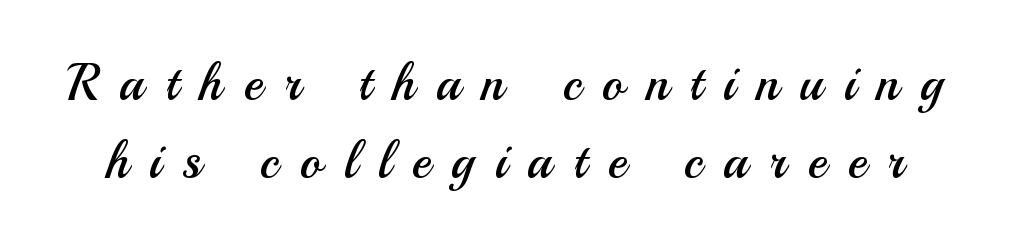
The image shows 51 px regular-weight sans-serif type; set normal line spacing (1.52x), unusually wide letter spacing (+0.42 em), not underlined; medium stroke contrast and a small x-height.
